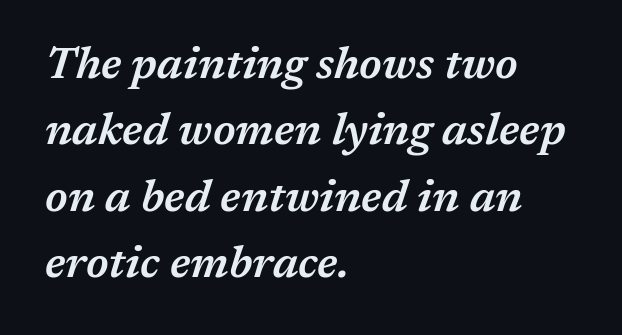
The image shows 44 px semibold type, italic (leaning right); set left-aligned, normal line spacing (1.51x), normal letter spacing, not underlined; medium stroke contrast and a medium x-height.
